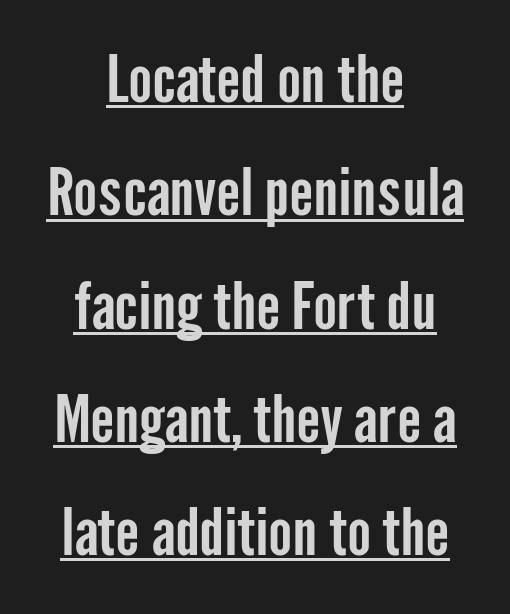
The image shows 64 px condensed sans-serif type, upright; set centered, line spacing 1.77x, normal letter spacing, underlined; low stroke contrast and a medium x-height.
